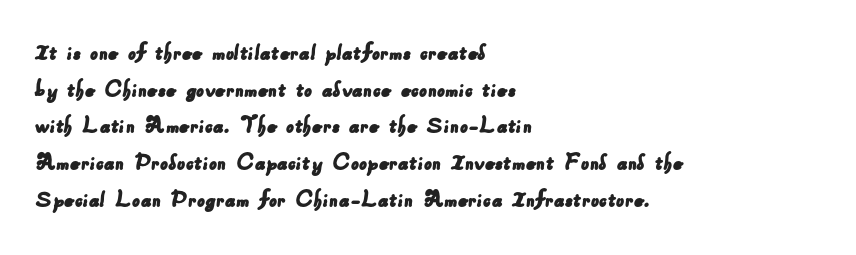
Notice how descenders clear the ascenders below comfortably — that's standard leading. Tracking here is standard; glyphs follow each other at the usual distance. The space directly below the letters is spotless. All the whitespace from short lines collects on the right.
